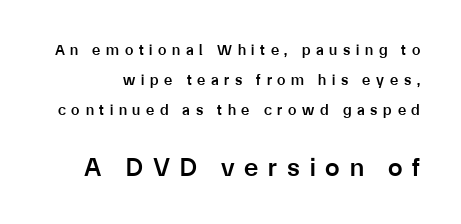
The image shows 26 px text type, upright; set loose line spacing (2.0x), unusually wide letter spacing (+0.38 em), not underlined; the second (bottom) block is 1.73x larger.
